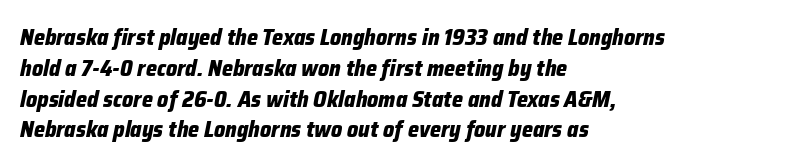
The image shows 22 px bold type, italic (leaning right); set left-aligned, normal line spacing (1.4x), normal letter spacing, not underlined.
